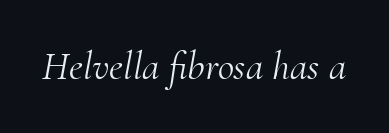
The image shows 40 px light serif type, italic (leaning right); set normal letter spacing, not underlined; medium stroke contrast and a small x-height.
